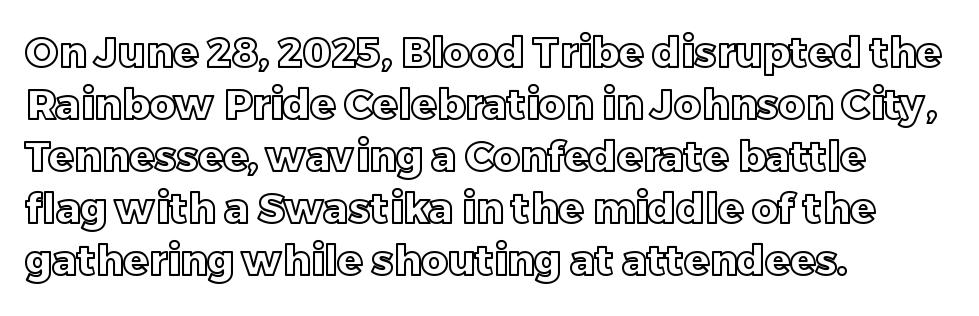
The image shows 41 px text type, upright; set left-aligned, normal line spacing (1.27x), normal letter spacing, not underlined; a large x-height.
